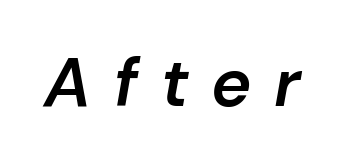
You could not count columns in this text — the font is proportionally spaced. Firm but not heavy-handed strokes: this text is semibold. The area under the type is left untouched. Glyph-to-glyph distance is far greater than everyday printed text. Compared with ordinary roman type, these characters are visibly tilted.
